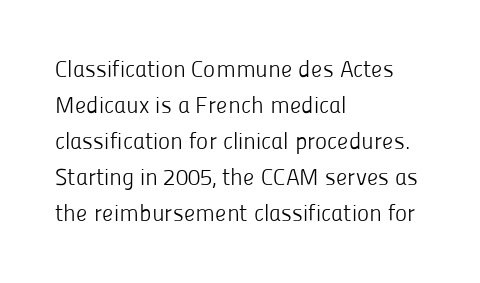
Q: Is the text bold? A: No.
Q: Is the text italic (slanted)? A: No, it is upright.
Q: Is the text underlined? A: No.
Q: How is the paragraph aligned? A: Left-aligned.
Q: Is the spacing between letters normal or unusually wide? A: Normal.
Q: Is the spacing between lines tight, normal or loose? A: Normal.
